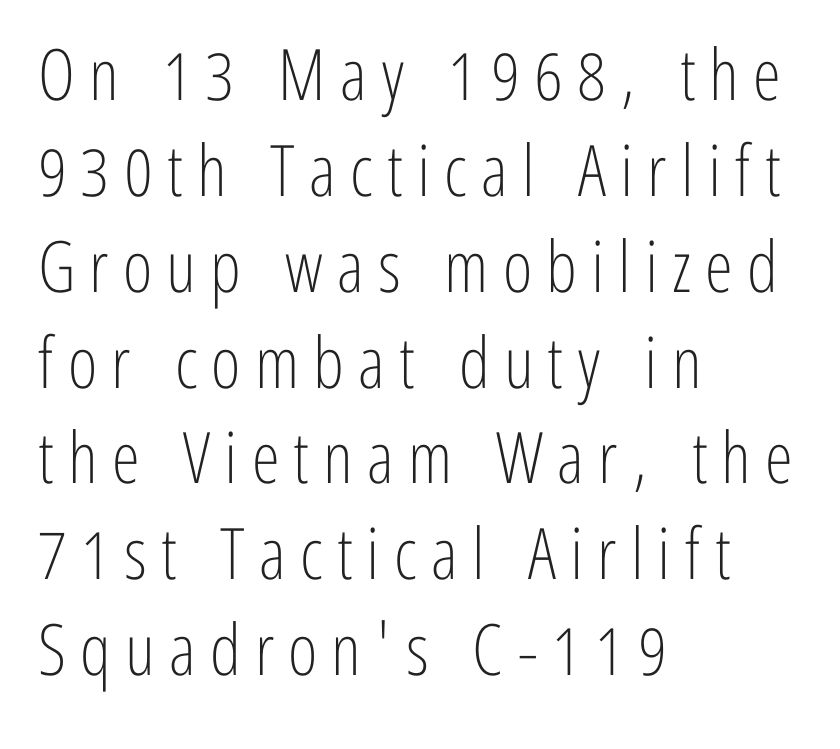
Q: Is the text bold? A: No.
Q: Is the text italic (slanted)? A: No, it is upright.
Q: Is the typeface a serif or a sans-serif typeface? A: Sans-serif.
Q: Is the text underlined? A: No.
Q: How is the paragraph aligned? A: Left-aligned.
Q: Is the spacing between letters normal or unusually wide? A: Unusually wide.
Q: Is the spacing between lines tight, normal or loose? A: Normal.
Q: Width (condensed, normal, or wide)? A: Condensed.
Q: Stroke contrast? A: Low.
Q: x-height? A: Medium.
Q: Monospaced? A: No.
